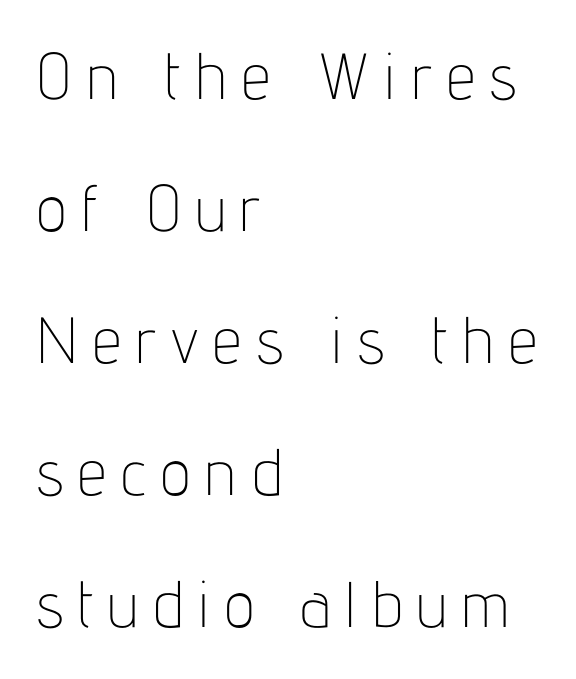
Q: Is the text bold? A: No.
Q: Is the text italic (slanted)? A: No, it is upright.
Q: Is the typeface a serif or a sans-serif typeface? A: Sans-serif.
Q: Is the text underlined? A: No.
Q: How is the paragraph aligned? A: Left-aligned.
Q: Is the spacing between letters normal or unusually wide? A: Unusually wide.
Q: Is the spacing between lines tight, normal or loose? A: Loose.
Q: Width (condensed, normal, or wide)? A: Condensed.
Q: Stroke contrast? A: Low.
Q: x-height? A: Medium.
Q: Monospaced? A: No.
